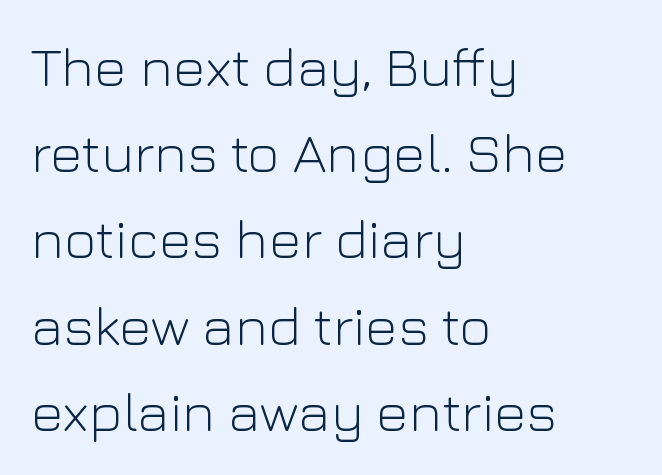
Q: Is the text bold? A: No.
Q: Is the text italic (slanted)? A: No, it is upright.
Q: Is the typeface a serif or a sans-serif typeface? A: Sans-serif.
Q: Is the text underlined? A: No.
Q: How is the paragraph aligned? A: Left-aligned.
Q: Is the spacing between letters normal or unusually wide? A: Normal.
Q: Is the spacing between lines tight, normal or loose? A: Normal.
Q: Width (condensed, normal, or wide)? A: Normal.
Q: Stroke contrast? A: Low.
Q: x-height? A: Medium.
Q: Monospaced? A: No.
